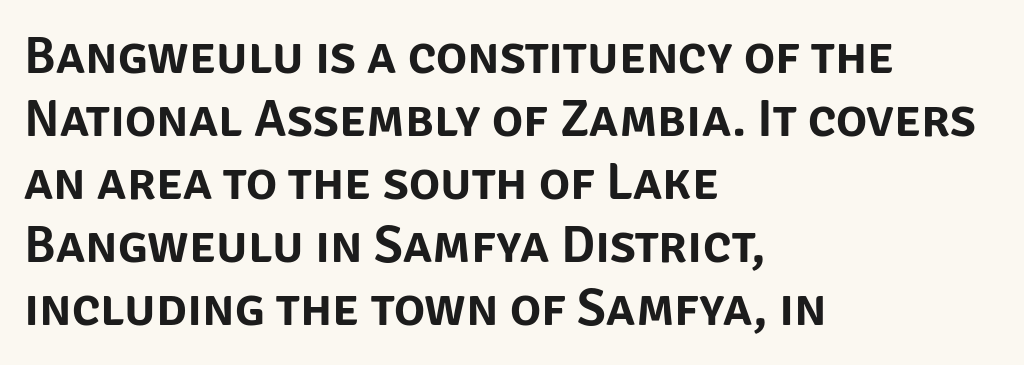
Q: Is the text italic (slanted)? A: No, it is upright.
Q: Is the typeface a serif or a sans-serif typeface? A: Sans-serif.
Q: Is the text underlined? A: No.
Q: How is the paragraph aligned? A: Left-aligned.
Q: Is the spacing between letters normal or unusually wide? A: Normal.
Q: Width (condensed, normal, or wide)? A: Normal.
Q: Stroke contrast? A: Low.
Q: x-height? A: Large.
Q: Monospaced? A: No.
